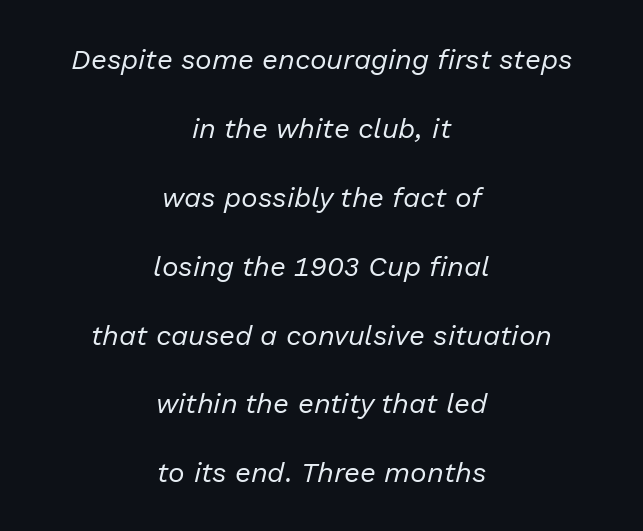
Q: Is the text bold? A: No.
Q: Is the text italic (slanted)? A: Yes, it leans right by about 13 degrees.
Q: Is the text underlined? A: No.
Q: How is the paragraph aligned? A: Centered.
Q: Is the spacing between letters normal or unusually wide? A: Normal.
Q: Is the spacing between lines tight, normal or loose? A: Loose.
Q: Width (condensed, normal, or wide)? A: Normal.
Q: Stroke contrast? A: Low.
Q: x-height? A: Medium.
Q: Monospaced? A: No.
